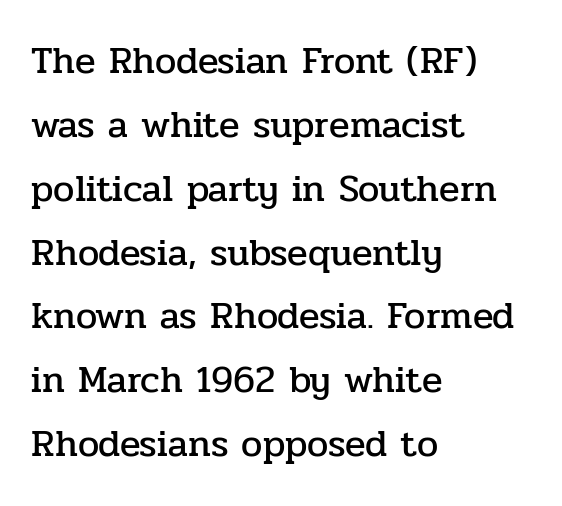
Q: Is the text italic (slanted)? A: No, it is upright.
Q: Is the typeface a serif or a sans-serif typeface? A: Serif.
Q: Is the text underlined? A: No.
Q: How is the paragraph aligned? A: Left-aligned.
Q: Is the spacing between letters normal or unusually wide? A: Normal.
Q: Is the spacing between lines tight, normal or loose? A: Normal.
Q: Width (condensed, normal, or wide)? A: Normal.
Q: Stroke contrast? A: Low.
Q: x-height? A: Medium.
Q: Monospaced? A: No.
